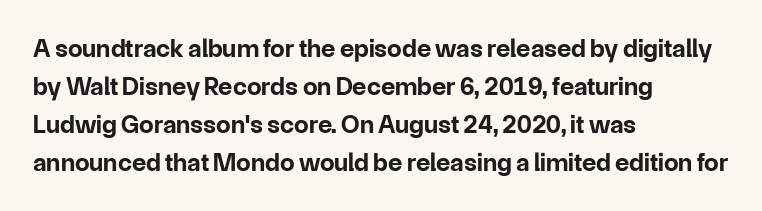
Horizontal alignment here is leftward, the default for most running prose. Nothing unusual about the tracking: characters are spaced as the font intends. Students, observe: this is what conventionally led text looks like. Does the lettering tilt? It doesn't — this is upright.
